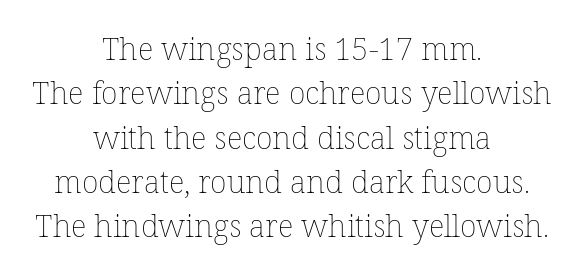
{"italic": "no", "bold": "no", "weight": "thin", "width": "normal", "stroke_contrast": "low", "x_height": "medium", "monospaced": "no", "underline": "no", "align": "center", "line_spacing": "normal", "line_spacing_ratio": 1.43, "letter_spacing": "normal", "letter_spacing_em": 0.0, "glyph_px": 31}
